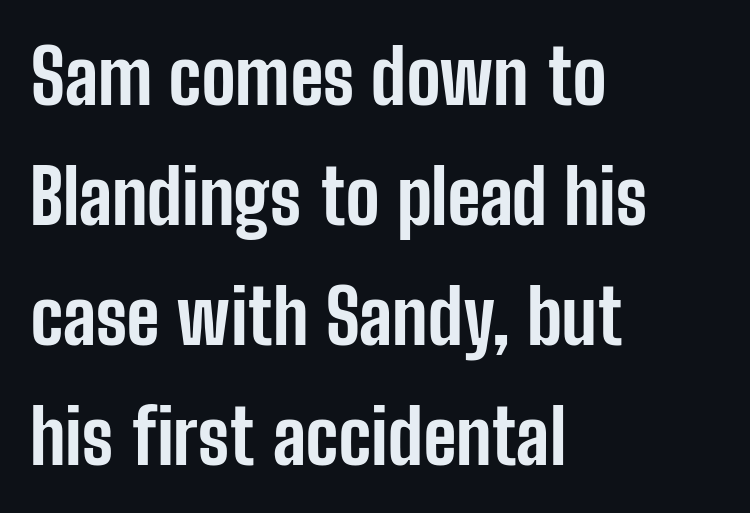
The type is set solid horizontally, with unmodified tracking. Look at the bottom of the vertical strokes: they stop flat, with no serifs. The face used here is proportionally spaced, like ordinary book or web type. Type without underlining. Is there much room between lines? A standard amount, neither cramped nor airy. Quick note: not italic, upright.
